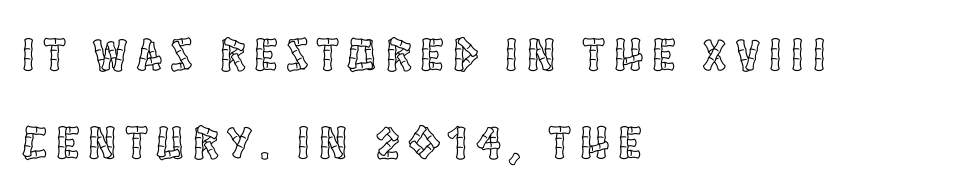
The image shows 47 px condensed type, upright; set left-aligned, line spacing 1.88x, unusually wide letter spacing (+0.2 em), not underlined; a large x-height.
